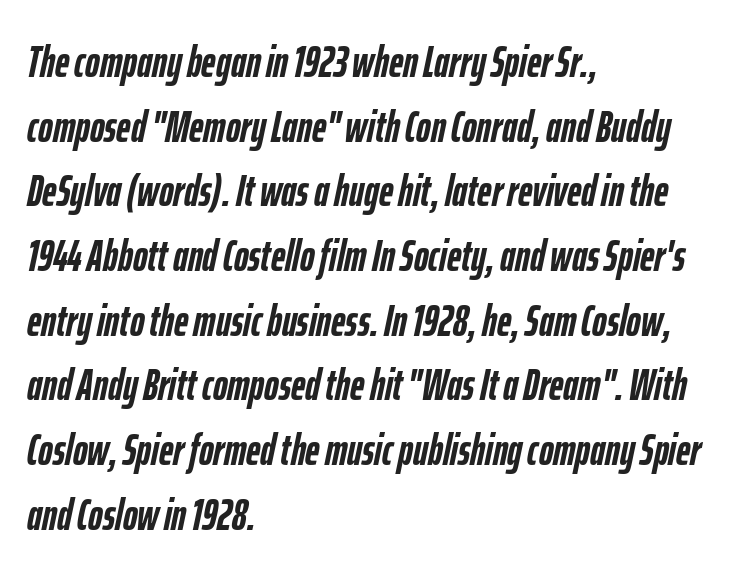
Q: Is the text bold? A: Yes.
Q: Is the text italic (slanted)? A: Yes, it leans right by about 12 degrees.
Q: Is the text underlined? A: No.
Q: How is the paragraph aligned? A: Left-aligned.
Q: Is the spacing between letters normal or unusually wide? A: Normal.
Q: Is the spacing between lines tight, normal or loose? A: Normal.
Q: Width (condensed, normal, or wide)? A: Condensed.
Q: Stroke contrast? A: Low.
Q: x-height? A: Medium.
Q: Monospaced? A: No.
